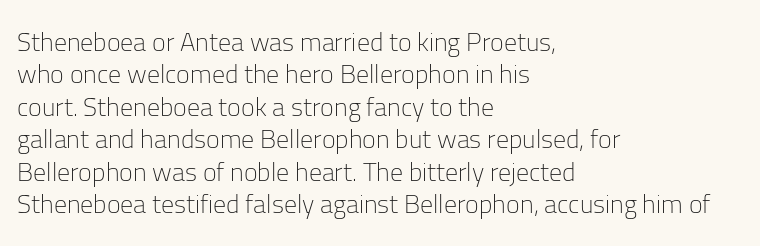
The image shows 26 px text type, upright; set left-aligned, normal line spacing (1.25x), normal letter spacing, not underlined.
